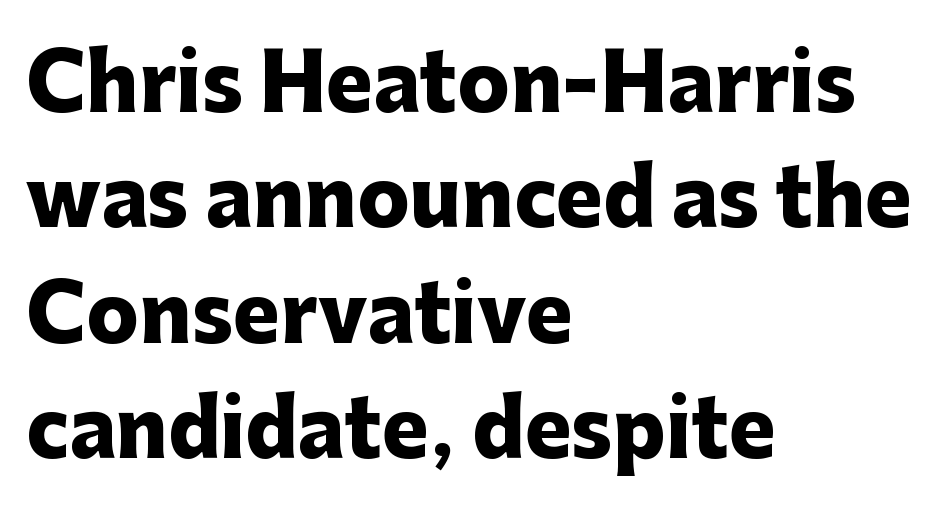
A typesetter would label this face a sans. Does the copy run flush right? No — it runs flush left. Heavy-handed strokes throughout: this text is bold. Does extra space separate the letters? No, they use regular spacing. The passage shown is typed in a proportional face where columns would drift. A typesetter would mark this as roman, not italic.
